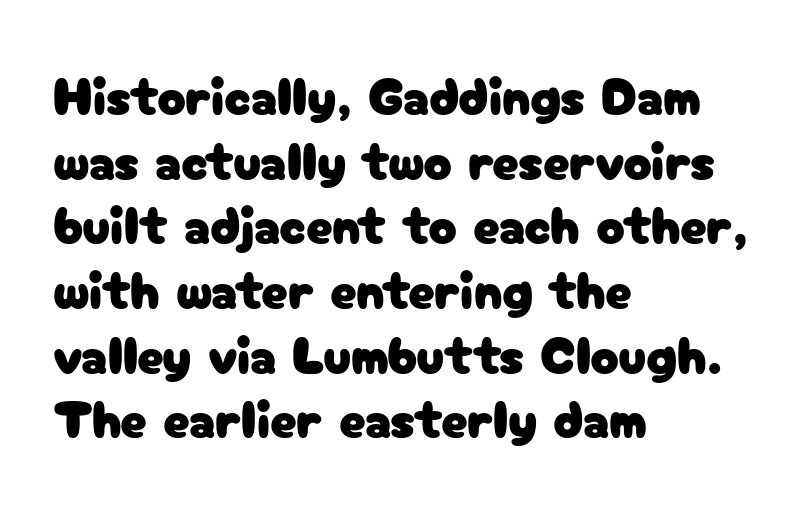
The image shows 53 px sans-serif type, upright; set left-aligned, line spacing 1.22x, normal letter spacing, not underlined; low stroke contrast and a medium x-height.
